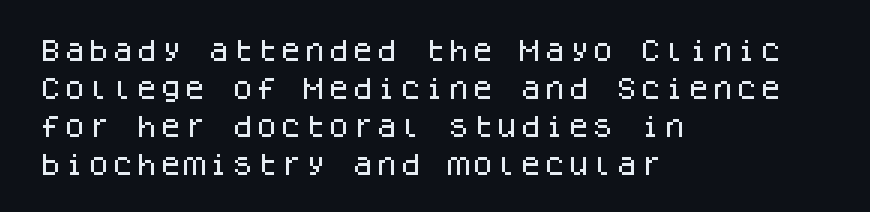
The image shows 24 px text type, upright; set left-aligned, normal line spacing (1.58x), normal letter spacing, not underlined.
